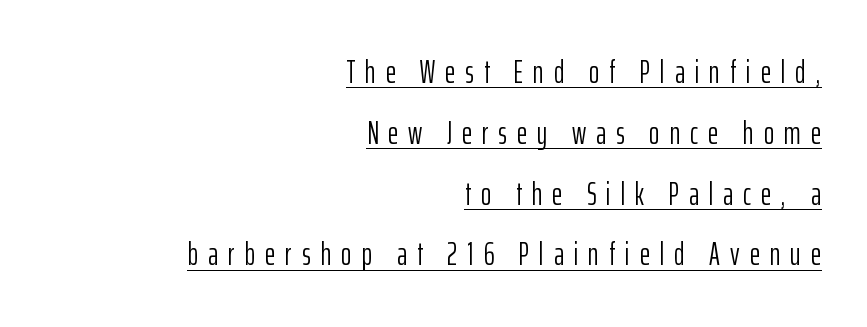
Compared with a typical body face, this is equally light or lighter still. Short note: letters widely spaced. Horizontal bands of white between lines are thick stripes. Emphasis is given by a line drawn under the lettering.
